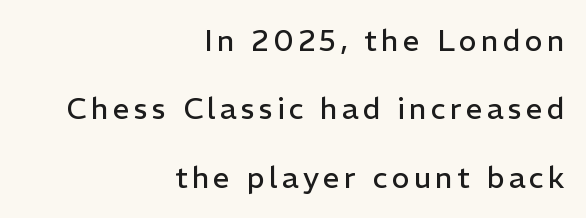
Q: Is the text bold? A: No.
Q: Is the text italic (slanted)? A: No, it is upright.
Q: Is the typeface a serif or a sans-serif typeface? A: Sans-serif.
Q: Is the text underlined? A: No.
Q: How is the paragraph aligned? A: Right-aligned.
Q: Is the spacing between lines tight, normal or loose? A: Loose.
Q: Width (condensed, normal, or wide)? A: Normal.
Q: Stroke contrast? A: Low.
Q: x-height? A: Medium.
Q: Monospaced? A: No.
